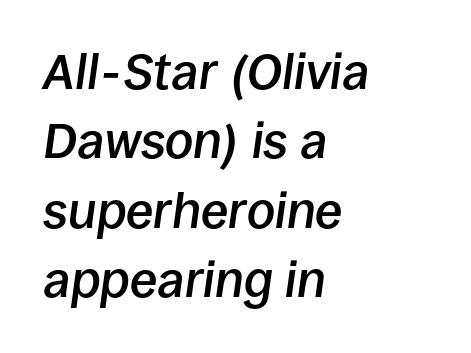
Q: Is the text bold? A: Semi-bold.
Q: Is the text italic (slanted)? A: Yes, it leans right by about 8 degrees.
Q: Is the text underlined? A: No.
Q: How is the paragraph aligned? A: Left-aligned.
Q: Is the spacing between letters normal or unusually wide? A: Normal.
Q: Is the spacing between lines tight, normal or loose? A: Normal.
Q: Width (condensed, normal, or wide)? A: Normal.
Q: Stroke contrast? A: Low.
Q: x-height? A: Large.
Q: Monospaced? A: No.
